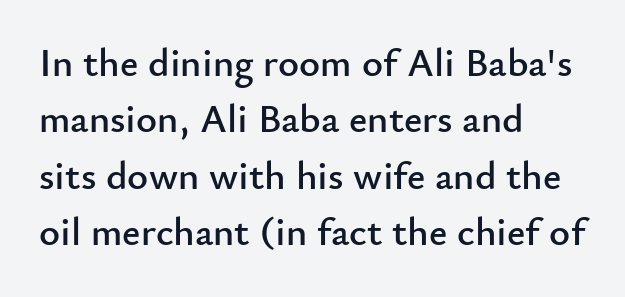
The image shows 40 px sans-serif type, upright; set left-aligned, normal line spacing (1.41x), normal letter spacing, not underlined; low stroke contrast and a small x-height.
